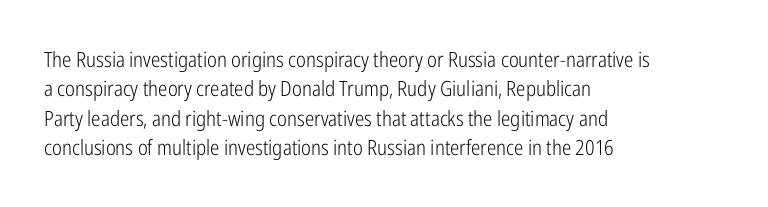
A clean baseline with only descenders dipping below it. If you drew a line through each stem, it would be perfectly vertical. Honestly, the row spacing looks completely unremarkable. Is this a heavy cut? Hardly; it is regular or lighter.
